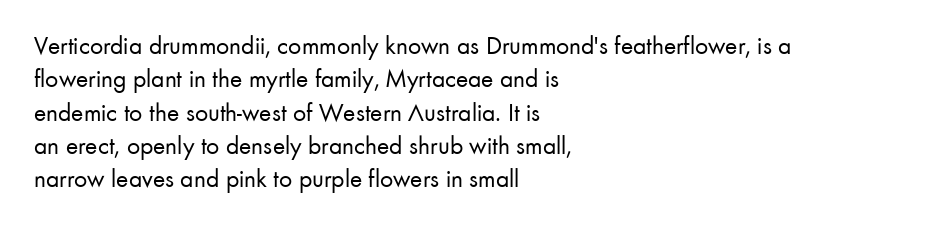
The image shows 26 px text type, upright; set left-aligned, normal line spacing (1.28x), normal letter spacing, not underlined.
